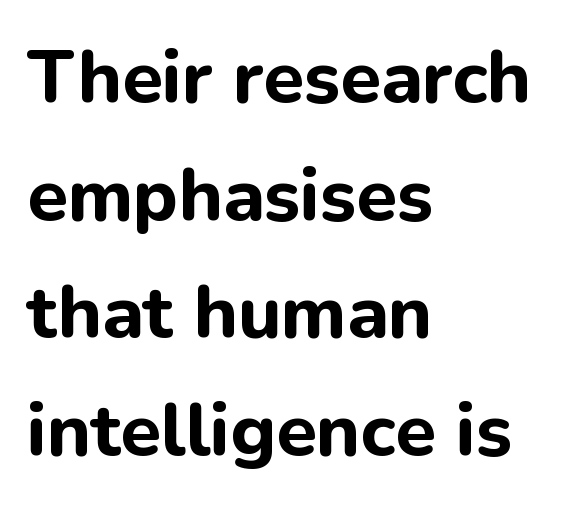
{"serif": "no", "italic": "no", "bold": "yes", "weight": "bold", "width": "normal", "stroke_contrast": "low", "x_height": "medium", "monospaced": "no", "underline": "no", "align": "left", "line_spacing": "normal", "line_spacing_ratio": 1.59, "letter_spacing": "normal", "letter_spacing_em": 0.0, "glyph_px": 74}
